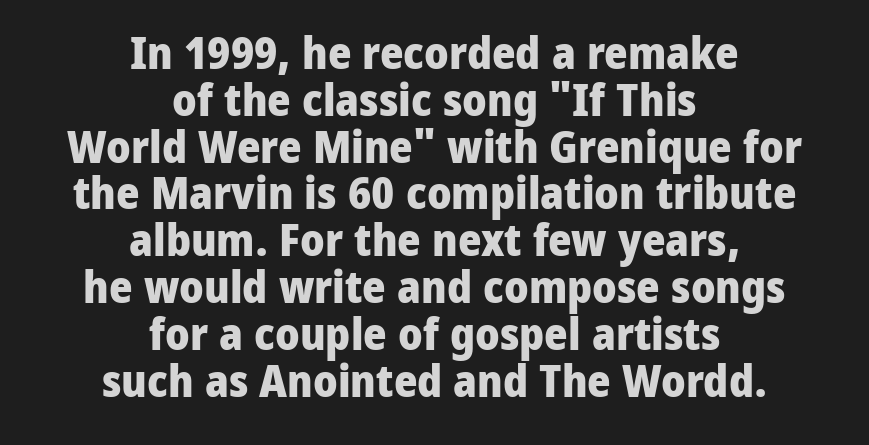
Q: Is the text bold? A: Yes.
Q: Is the text italic (slanted)? A: No, it is upright.
Q: Is the typeface a serif or a sans-serif typeface? A: Sans-serif.
Q: Is the text underlined? A: No.
Q: How is the paragraph aligned? A: Centered.
Q: Is the spacing between letters normal or unusually wide? A: Normal.
Q: Is the spacing between lines tight, normal or loose? A: Tight.
Q: Width (condensed, normal, or wide)? A: Normal.
Q: Stroke contrast? A: Low.
Q: x-height? A: Medium.
Q: Monospaced? A: No.
